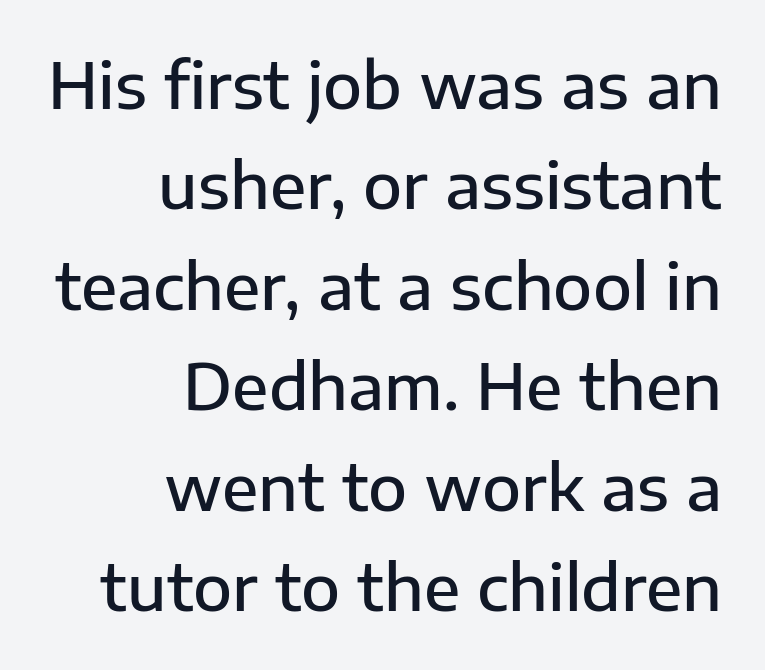
{"serif": "no", "italic": "no", "bold": "semi", "weight": "semibold", "width": "normal", "stroke_contrast": "low", "x_height": "medium", "monospaced": "no", "underline": "no", "align": "right", "line_spacing": "normal", "line_spacing_ratio": 1.57, "letter_spacing": "normal", "letter_spacing_em": 0.0, "glyph_px": 64}
